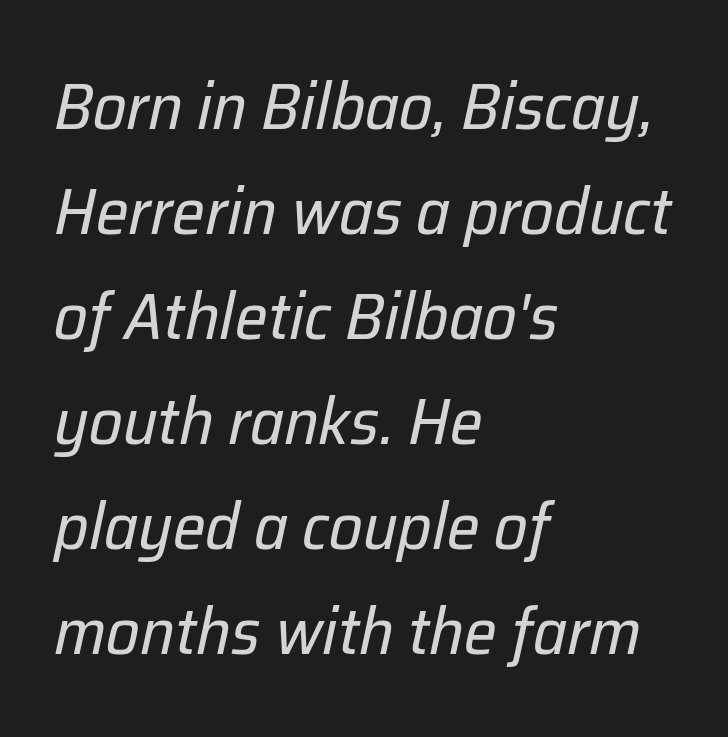
The passage shown is not underscored anywhere. The setting favours the left margin, as ordinary paragraphs usually do. Slant detected: the letters are inclined. The tracking reads as untouched default to a designer's eye. Do the characters align in a grid? No, the font is proportional.
